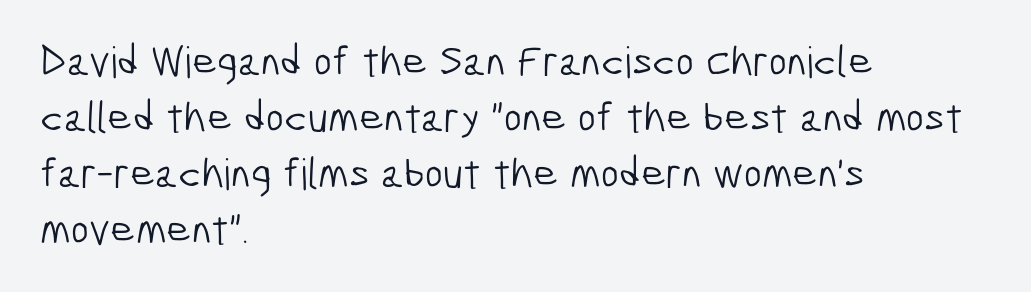
Q: Is the text bold? A: No.
Q: Is the typeface a serif or a sans-serif typeface? A: Sans-serif.
Q: Is the text underlined? A: No.
Q: How is the paragraph aligned? A: Left-aligned.
Q: Is the spacing between letters normal or unusually wide? A: Normal.
Q: Is the spacing between lines tight, normal or loose? A: Normal.
Q: Width (condensed, normal, or wide)? A: Condensed.
Q: Stroke contrast? A: Low.
Q: x-height? A: Medium.
Q: Monospaced? A: No.
